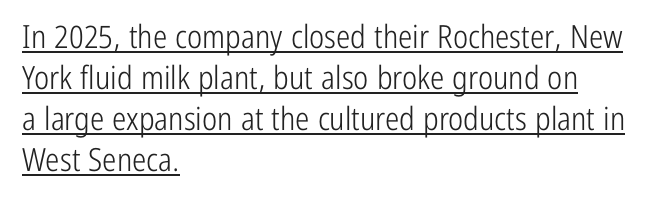
{"serif": "no", "italic": "no", "bold": "no", "weight": "light", "width": "condensed", "stroke_contrast": "low", "x_height": "medium", "monospaced": "no", "underline": "yes", "align": "left", "line_spacing": "normal", "line_spacing_ratio": 1.28, "letter_spacing": "normal", "letter_spacing_em": 0.0, "glyph_px": 32}
